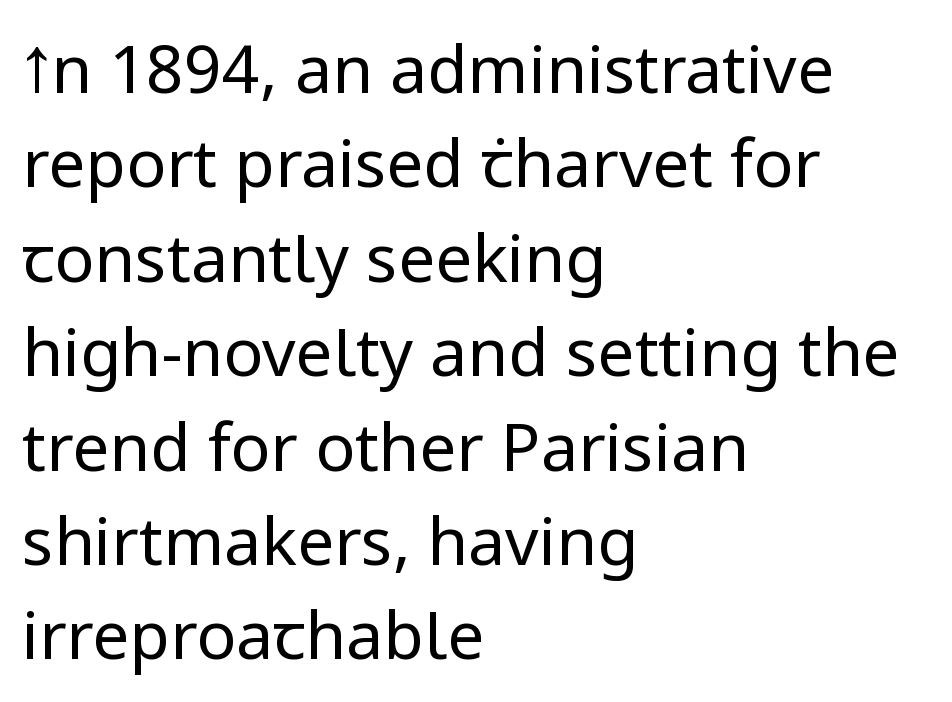
The image shows 66 px regular-weight sans-serif type, upright; set left-aligned, normal line spacing (1.43x), normal letter spacing, not underlined; low stroke contrast and a medium x-height.
